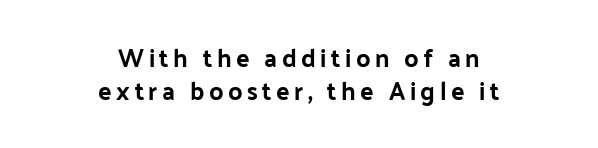
The rendering positions every line midway between the sides. This sample keeps an unexceptional amount of space between lines. The space directly below the letters is spotless. Do the letters lean? They stand straight.
